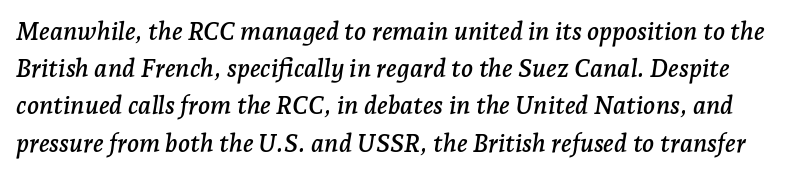
Only glyphs here, with clear space below each row. An italicized treatment has been applied to the whole sample. What stands out about the letter spacing? Nothing — it is the standard amount. Evenly set lines give the paragraph a standard silhouette.
